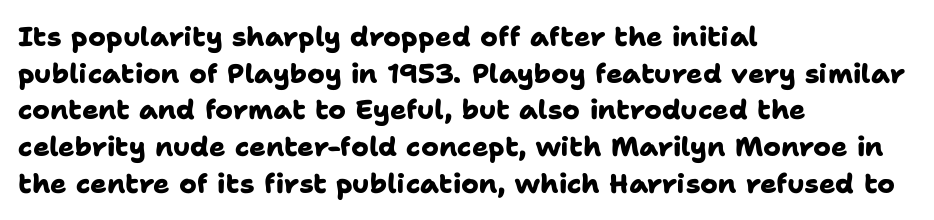
Q: Is the text bold? A: Yes.
Q: Is the text underlined? A: No.
Q: How is the paragraph aligned? A: Left-aligned.
Q: Is the spacing between letters normal or unusually wide? A: Normal.
Q: Is the spacing between lines tight, normal or loose? A: Normal.
